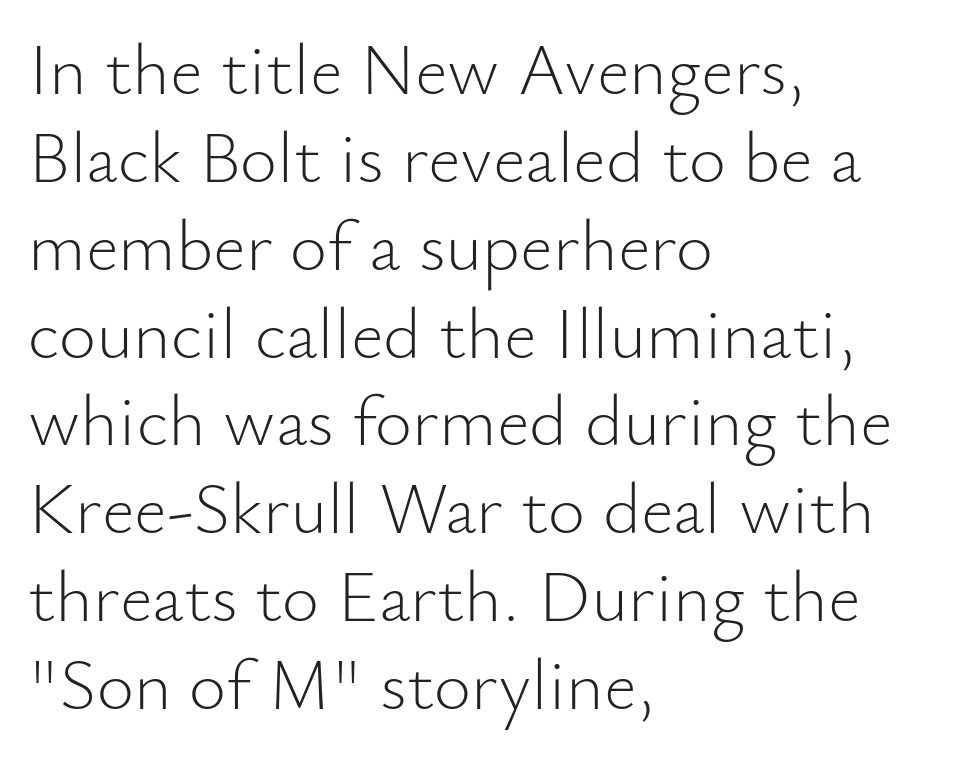
{"serif": "no", "italic": "no", "bold": "no", "weight": "light", "width": "normal", "stroke_contrast": "low", "x_height": "small", "monospaced": "no", "underline": "no", "align": "left", "line_spacing_ratio": 1.22, "letter_spacing": "normal", "letter_spacing_em": 0.0, "glyph_px": 72}
